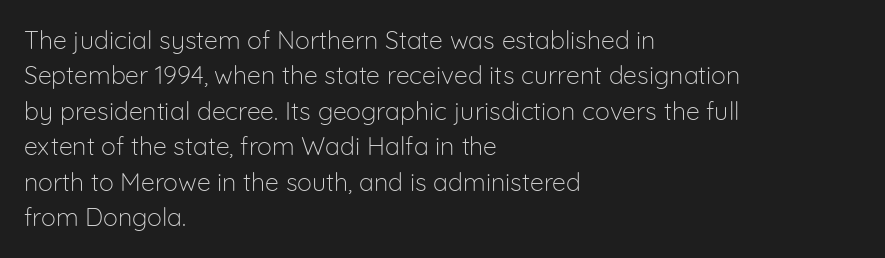
The image shows 25 px text type, upright; set left-aligned, normal line spacing (1.42x), normal letter spacing, not underlined.
